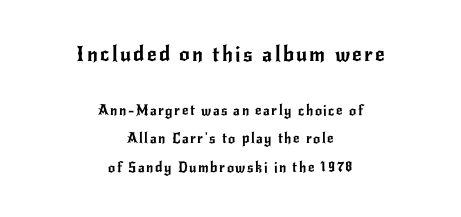
The designer gave the opening block more size than the closing block. The glyphs are unaccompanied by any horizontal stroke below them. Notice the wide empty band between every row — that's loose leading. Which margin do the lines hug? Neither — every line sits in the middle.
